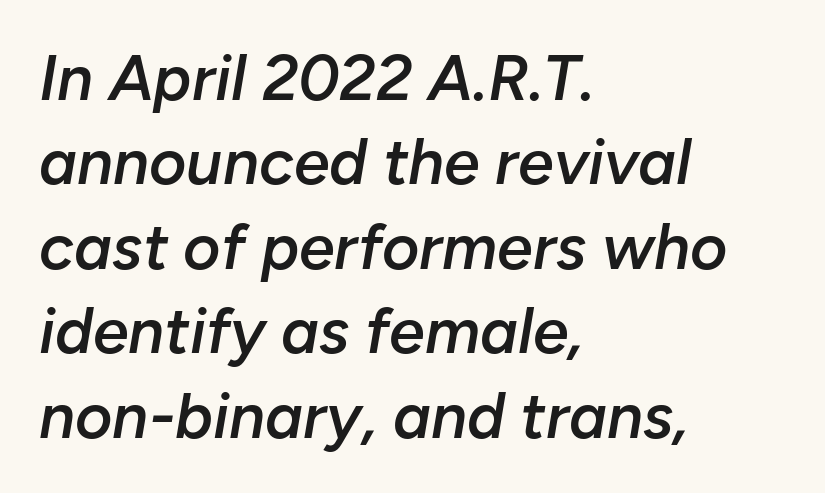
Each letter keeps its own natural width here, so spacing adapts to shape. Normally led — the rows are evenly, conventionally spaced. This rendering leaves character spacing at its baseline value. Slant detected: the letters are inclined. The face used here is a semibold: visibly heavier than regular, lighter than bold.
